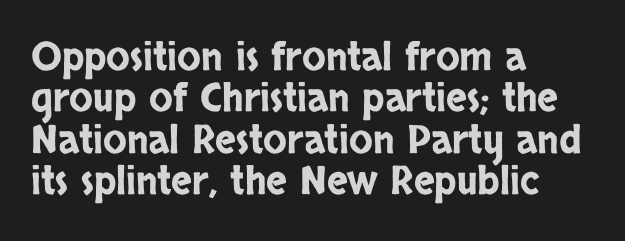
The image shows 39 px condensed sans-serif type, upright; set left-aligned, tight line spacing (1.06x), normal letter spacing, not underlined; low stroke contrast and a large x-height.
